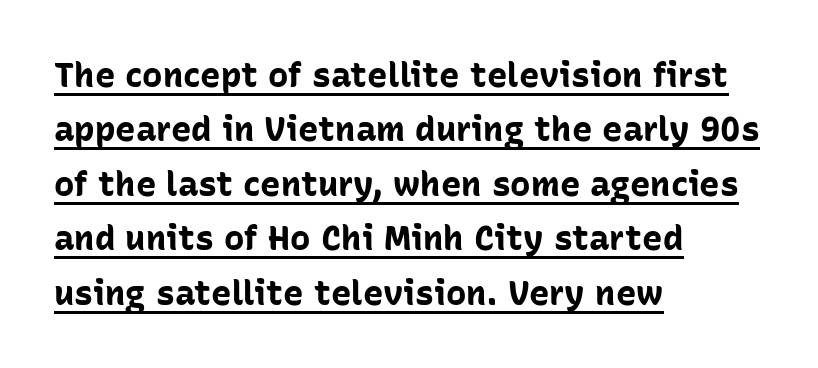
Here the designer chose a conventional face with non-uniform glyph widths. A typesetter would label this face a sans. Notice how descenders clear the ascenders below comfortably — that's standard leading. Set as a true bold cut, around the 700 mark. Observe the ordinary spacing: letters are neighbours, not strangers.
